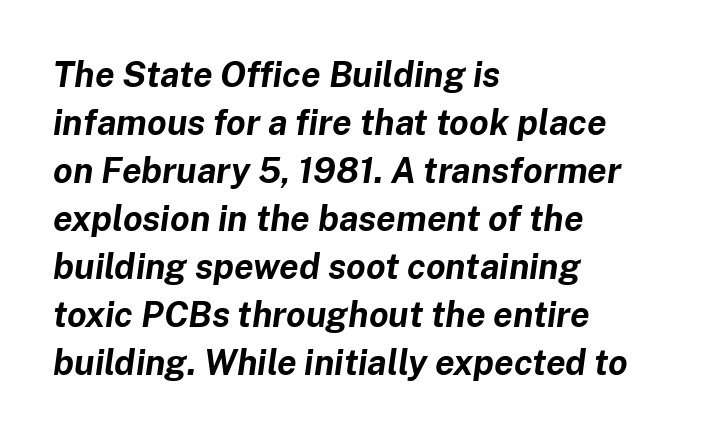
{"italic": "yes", "lean": "right", "slant_degrees": 8, "bold": "yes", "weight": "bold", "width": "normal", "stroke_contrast": "low", "x_height": "medium", "monospaced": "no", "underline": "no", "align": "left", "line_spacing": "normal", "line_spacing_ratio": 1.37, "letter_spacing": "normal", "letter_spacing_em": 0.0, "glyph_px": 35}
